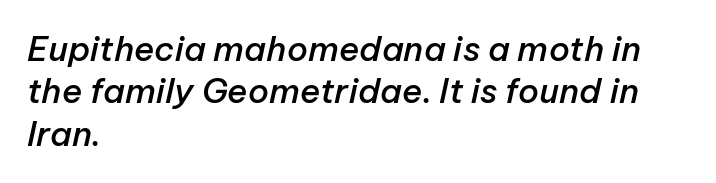
Q: Is the text bold? A: Semi-bold.
Q: Is the text italic (slanted)? A: Yes, it leans right by about 12 degrees.
Q: Is the text underlined? A: No.
Q: How is the paragraph aligned? A: Left-aligned.
Q: Is the spacing between letters normal or unusually wide? A: Normal.
Q: Is the spacing between lines tight, normal or loose? A: Normal.
Q: Width (condensed, normal, or wide)? A: Normal.
Q: Stroke contrast? A: Low.
Q: x-height? A: Medium.
Q: Monospaced? A: No.
